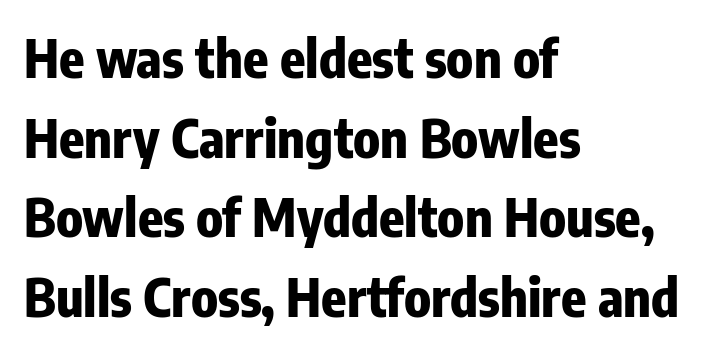
Inter-character spacing is left at the font's built-in metrics. Plain, unruled lines of type. A sans-serif font was chosen for this passage. The letters advance in unequal steps, a hallmark of proportional type.
